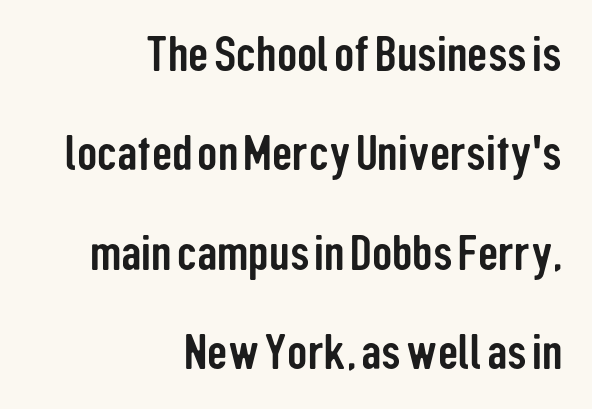
Q: Is the text italic (slanted)? A: No, it is upright.
Q: Is the typeface a serif or a sans-serif typeface? A: Sans-serif.
Q: Is the text underlined? A: No.
Q: How is the paragraph aligned? A: Right-aligned.
Q: Is the spacing between letters normal or unusually wide? A: Normal.
Q: Is the spacing between lines tight, normal or loose? A: Loose.
Q: Width (condensed, normal, or wide)? A: Condensed.
Q: Stroke contrast? A: Low.
Q: x-height? A: Medium.
Q: Monospaced? A: No.
